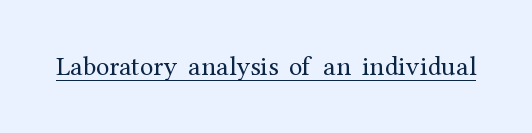
The image shows 27 px text type, upright; set normal letter spacing, underlined.
